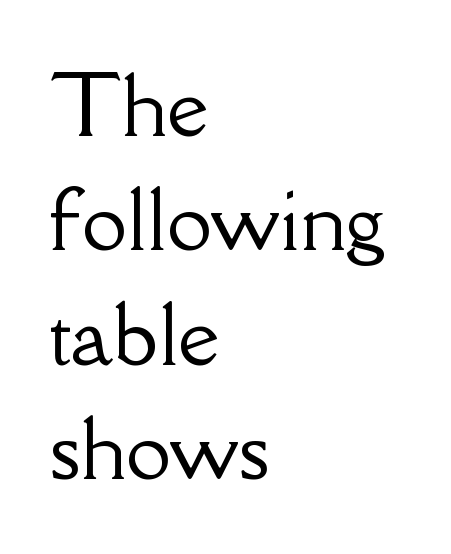
The image shows 80 px serif type, upright; set left-aligned, normal line spacing (1.43x), normal letter spacing, not underlined; low stroke contrast and a small x-height.
